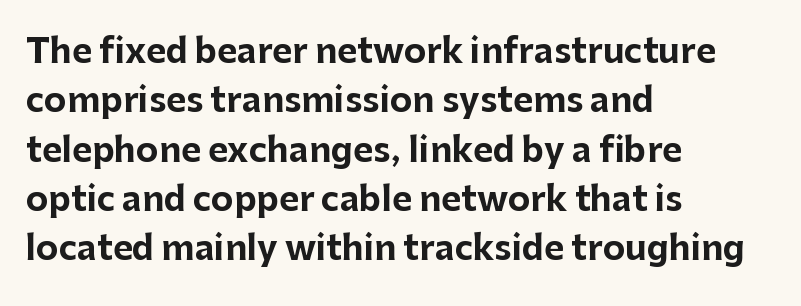
Q: Is the text bold? A: Yes.
Q: Is the text italic (slanted)? A: No, it is upright.
Q: Is the typeface a serif or a sans-serif typeface? A: Sans-serif.
Q: Is the text underlined? A: No.
Q: How is the paragraph aligned? A: Left-aligned.
Q: Is the spacing between letters normal or unusually wide? A: Normal.
Q: Is the spacing between lines tight, normal or loose? A: Normal.
Q: Width (condensed, normal, or wide)? A: Normal.
Q: Stroke contrast? A: Low.
Q: x-height? A: Medium.
Q: Monospaced? A: No.
